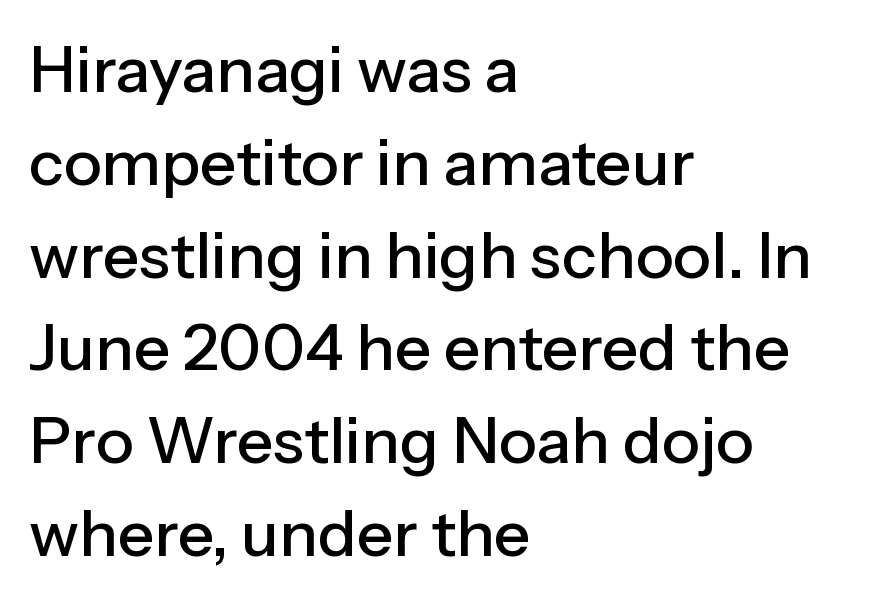
{"serif": "no", "italic": "no", "width": "normal", "stroke_contrast": "low", "x_height": "medium", "monospaced": "no", "underline": "no", "align": "left", "line_spacing": "normal", "line_spacing_ratio": 1.45, "letter_spacing": "normal", "letter_spacing_em": 0.0, "glyph_px": 64}
